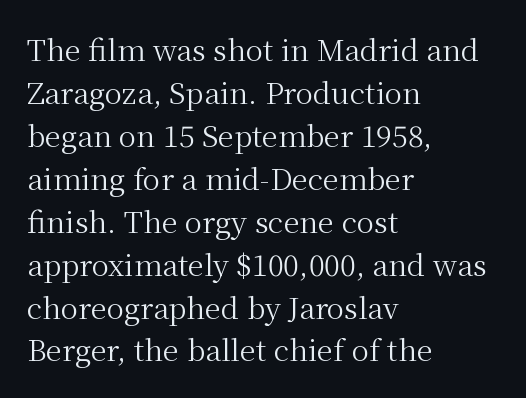
Tracking here is standard; glyphs follow each other at the usual distance. Italic: no, the glyphs are upright roman. Vertically, the passage feels balanced, rows spaced as you'd expect. The passage shown is not underscored anywhere. Unlike a clean sans, this face finishes its strokes with serifs. Proportional: the letters do not fall into vertical columns.
